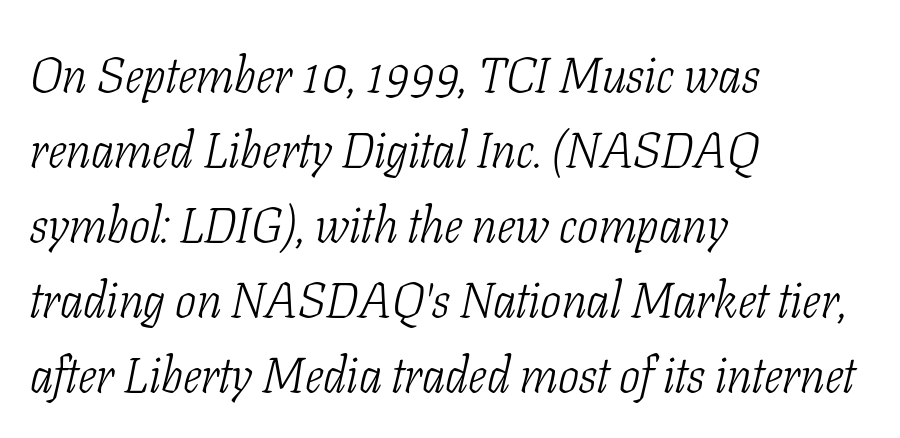
{"serif": "yes", "italic": "yes", "lean": "right", "slant_degrees": 11, "bold": "no", "weight": "light", "width": "condensed", "stroke_contrast": "low", "x_height": "medium", "monospaced": "no", "underline": "no", "align": "left", "line_spacing": "normal", "line_spacing_ratio": 1.5, "letter_spacing": "normal", "letter_spacing_em": 0.0, "glyph_px": 50}
